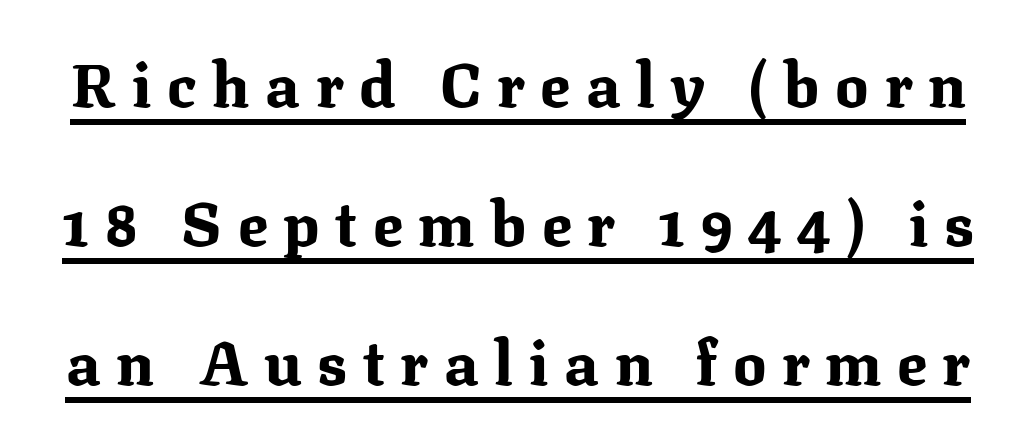
This sample uses an upright cut, with every glyph sitting square on the baseline. Typesetter's note: full bold, strokes at maximum text heaviness. The typeface chosen for these lines features serifs. Letter spacing: wide. Proportional: the letters do not fall into vertical columns. The leading is generous, giving the passage an open texture.
